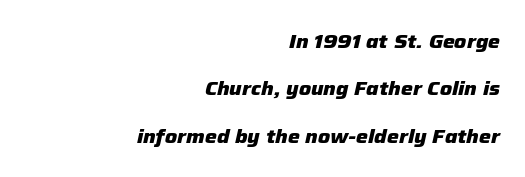
Q: Is the text bold? A: Yes.
Q: Is the text italic (slanted)? A: Yes, it leans right by about 12 degrees.
Q: Is the text underlined? A: No.
Q: How is the paragraph aligned? A: Right-aligned.
Q: Is the spacing between letters normal or unusually wide? A: Normal.
Q: Is the spacing between lines tight, normal or loose? A: Loose.
